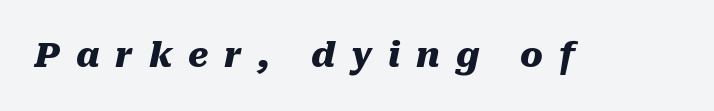
{"italic": "yes", "lean": "right", "slant_degrees": 10, "bold": "yes", "weight": "heavy", "width": "normal", "stroke_contrast": "medium", "x_height": "medium", "monospaced": "no", "underline": "no", "letter_spacing": "wide", "letter_spacing_em": 0.47, "glyph_px": 34}
